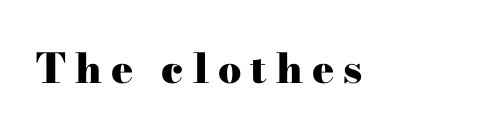
The image shows 41 px heavy, wide serif type, upright; set unusually wide letter spacing (+0.22 em), not underlined; high stroke contrast and a small x-height.
